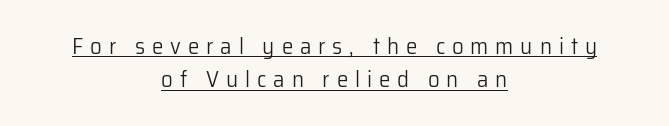
Underlined type. The gaps between neighbouring characters are conspicuously large. It's the straight-up-and-down kind of type. Reading down the column, the eye jumps a familiar distance to each next line. A quiet, ordinary-to-light weight characterises the typeface.
